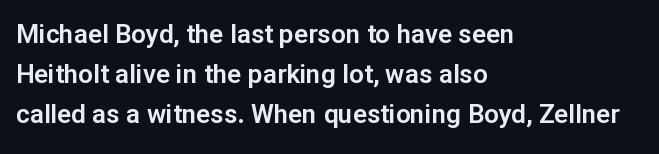
Q: Is the text italic (slanted)? A: No, it is upright.
Q: Is the text underlined? A: No.
Q: How is the paragraph aligned? A: Left-aligned.
Q: Is the spacing between letters normal or unusually wide? A: Normal.
Q: Is the spacing between lines tight, normal or loose? A: Normal.
